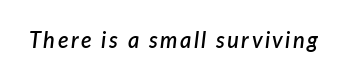
Q: Is the text bold? A: Semi-bold.
Q: Is the text italic (slanted)? A: Yes, it leans right by about 7 degrees.
Q: Is the text underlined? A: No.
